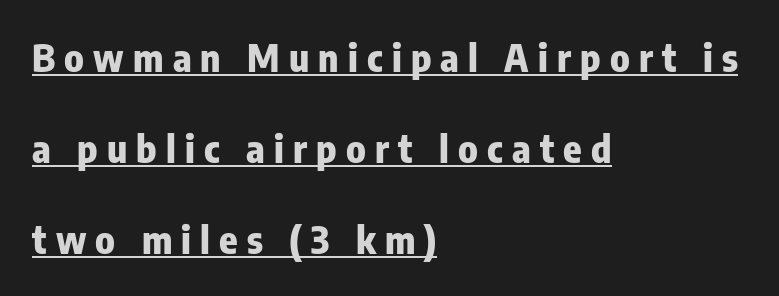
Check the space under the baseline: a stroke is drawn there. Does the leading feel generous? Absolutely, it's lavish. Varying glyph widths throughout — classic text-font behaviour. Look at the tracking — it's clearly loosened, letters drifting apart.
